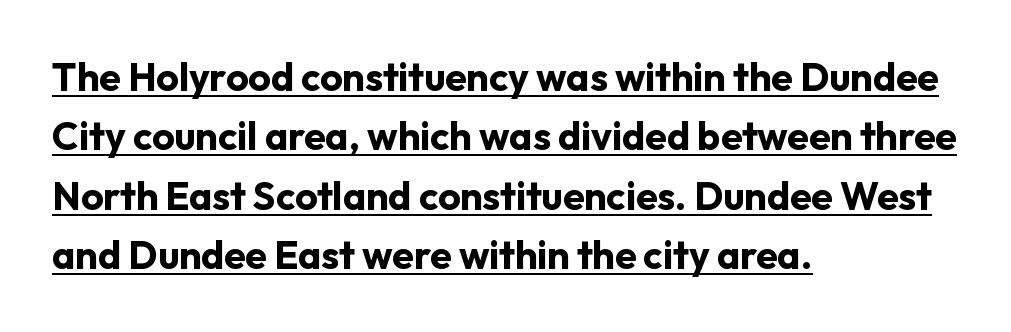
{"serif": "no", "italic": "no", "bold": "yes", "weight": "bold", "width": "normal", "stroke_contrast": "low", "x_height": "medium", "monospaced": "no", "underline": "yes", "align": "left", "line_spacing": "normal", "line_spacing_ratio": 1.52, "letter_spacing": "normal", "letter_spacing_em": 0.0, "glyph_px": 39}
